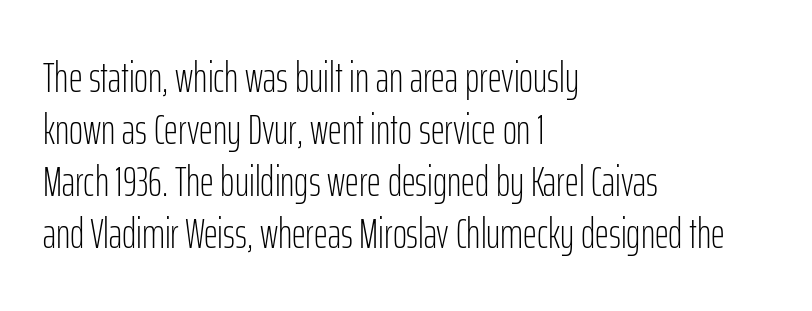
Q: Is the text bold? A: No.
Q: Is the text italic (slanted)? A: No, it is upright.
Q: Is the typeface a serif or a sans-serif typeface? A: Sans-serif.
Q: Is the text underlined? A: No.
Q: How is the paragraph aligned? A: Left-aligned.
Q: Is the spacing between letters normal or unusually wide? A: Normal.
Q: Width (condensed, normal, or wide)? A: Condensed.
Q: Stroke contrast? A: Low.
Q: x-height? A: Medium.
Q: Monospaced? A: No.
